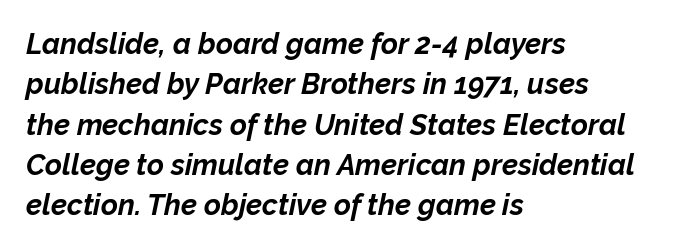
The image shows 29 px bold type, italic (leaning right); set left-aligned, normal line spacing (1.39x), normal letter spacing, not underlined; low stroke contrast and a medium x-height.
